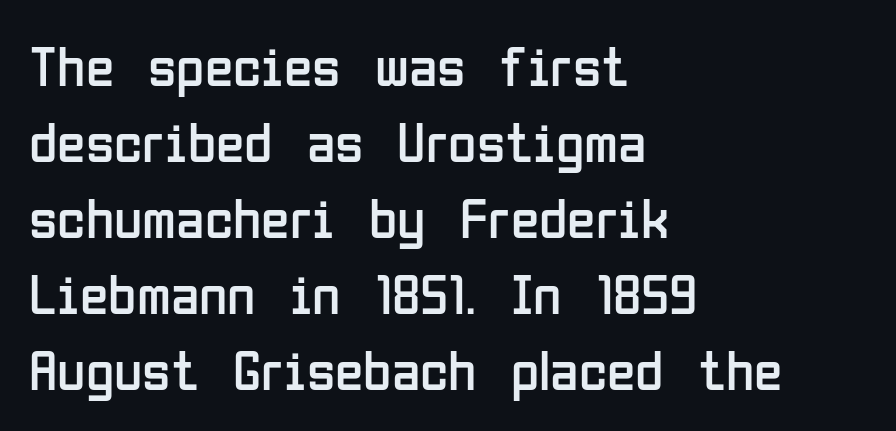
{"serif": "no", "italic": "no", "bold": "no", "weight": "regular", "width": "condensed", "stroke_contrast": "low", "x_height": "medium", "monospaced": "no", "underline": "no", "align": "left", "line_spacing": "normal", "line_spacing_ratio": 1.31, "letter_spacing": "normal", "letter_spacing_em": 0.0, "glyph_px": 58}
